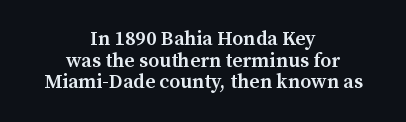
Compared with typical body copy, the letter spacing here is the same. This block would grow much taller if given ordinary leading; it's compressed now. The face used here is a semibold: visibly heavier than regular, lighter than bold. Tall strokes in this sample are plumb rather than angled.
